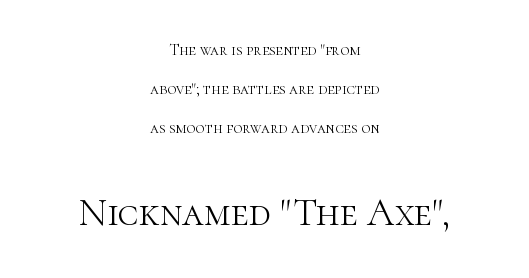
Q: Is the text bold? A: No.
Q: Is the text italic (slanted)? A: No, it is upright.
Q: Is the typeface a serif or a sans-serif typeface? A: Serif.
Q: Is the text underlined? A: No.
Q: How is the paragraph aligned? A: Centered.
Q: Is the spacing between letters normal or unusually wide? A: Normal.
Q: Is the spacing between lines tight, normal or loose? A: Loose.
Q: Which block of text is set in a larger size, the first (top) or the second (bottom)? A: The second (bottom) one.
Q: Width (condensed, normal, or wide)? A: Normal.
Q: Stroke contrast? A: High.
Q: x-height? A: Medium.
Q: Monospaced? A: No.
